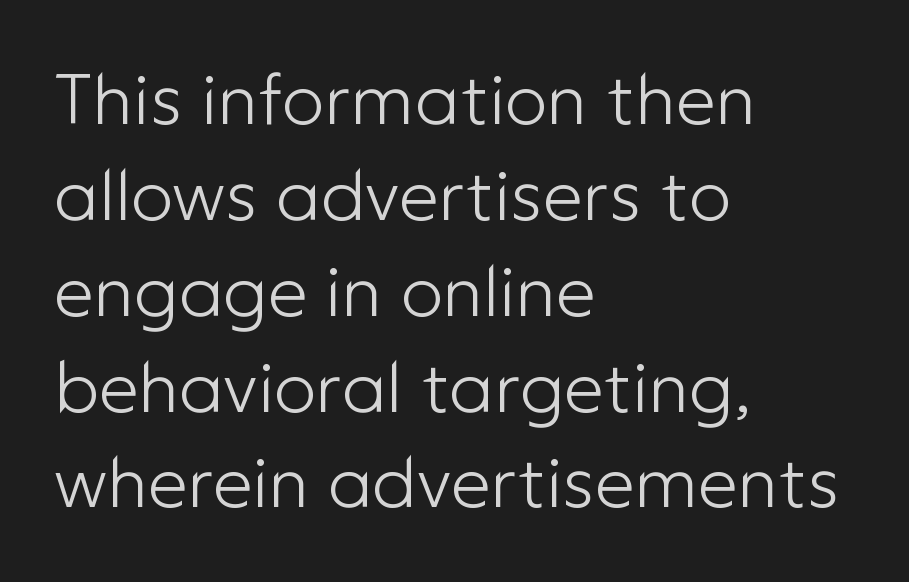
{"serif": "no", "italic": "no", "bold": "no", "weight": "light", "width": "normal", "stroke_contrast": "low", "x_height": "medium", "monospaced": "no", "underline": "no", "align": "left", "line_spacing": "normal", "line_spacing_ratio": 1.35, "letter_spacing": "normal", "letter_spacing_em": 0.0, "glyph_px": 71}
